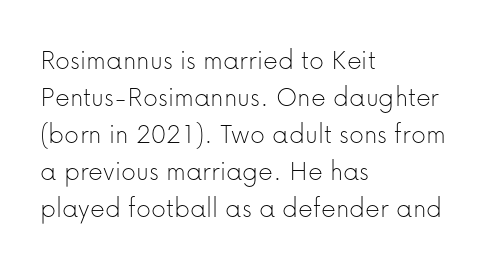
All the whitespace from short lines collects on the right. Type without underlining. The passage shown is not bold in any degree. The lines sit at an ordinary, default distance from one another. Standard letterfit; no display-style spreading of the glyphs.
